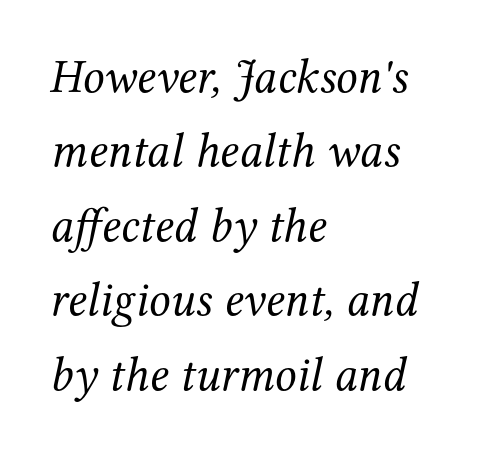
Are there feet on the stems? There are — it's a serif. Each line starts at the same left margin while the right side varies. Letters rest on an invisible, unmarked baseline. The passage shown is not bold in any degree. Slanted lettering throughout.
